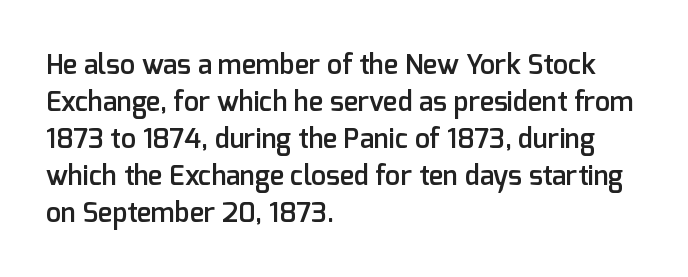
Q: Is the text bold? A: Semi-bold.
Q: Is the text italic (slanted)? A: No, it is upright.
Q: Is the text underlined? A: No.
Q: How is the paragraph aligned? A: Left-aligned.
Q: Is the spacing between letters normal or unusually wide? A: Normal.
Q: Is the spacing between lines tight, normal or loose? A: Normal.
